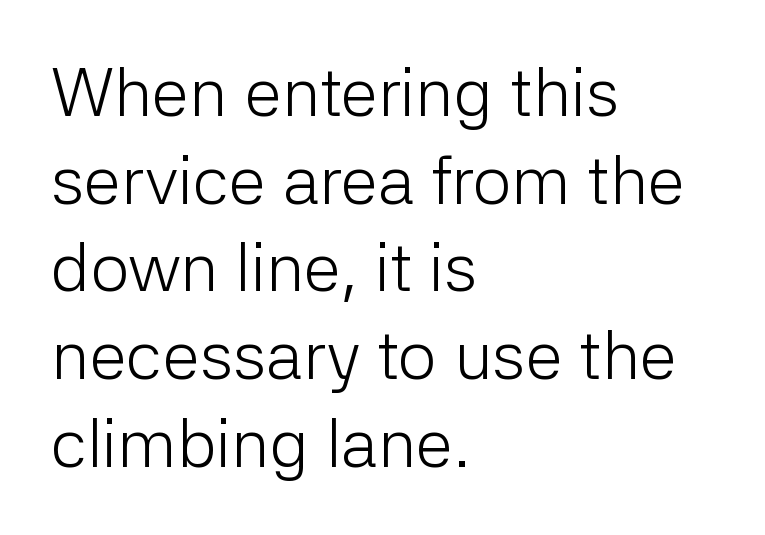
The image shows 68 px light sans-serif type, upright; set left-aligned, normal line spacing (1.29x), normal letter spacing, not underlined; low stroke contrast and a medium x-height.
